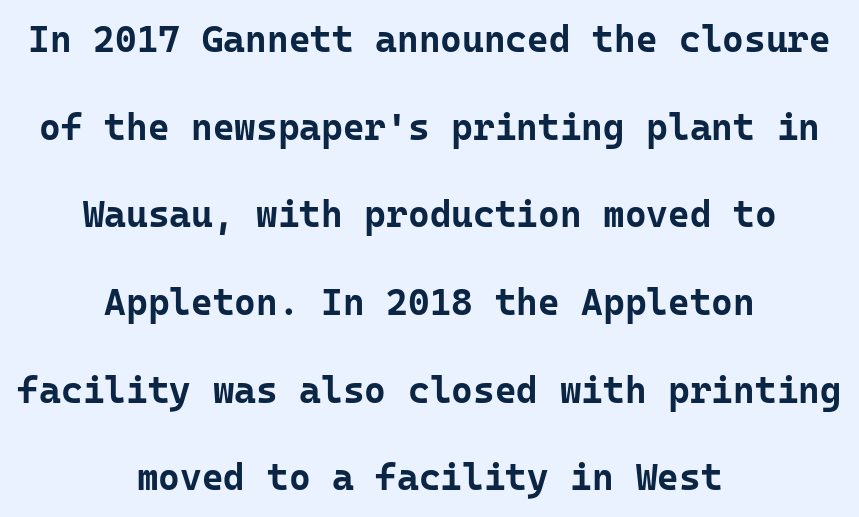
The passage shown stacks its lines with a broad gap. Nobody drew a line under any word here. Note the uniform advance width — an 'i' takes as much space as an 'm'. On the weight axis this lands at bold, roughly 700. Type style note: lacks serifs.
